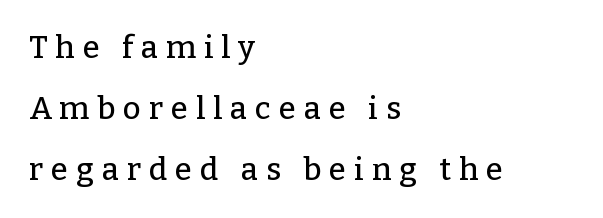
{"serif": "yes", "italic": "no", "width": "normal", "stroke_contrast": "low", "x_height": "medium", "monospaced": "no", "underline": "no", "align": "left", "line_spacing": "loose", "line_spacing_ratio": 1.96, "letter_spacing": "wide", "letter_spacing_em": 0.26, "glyph_px": 31}
